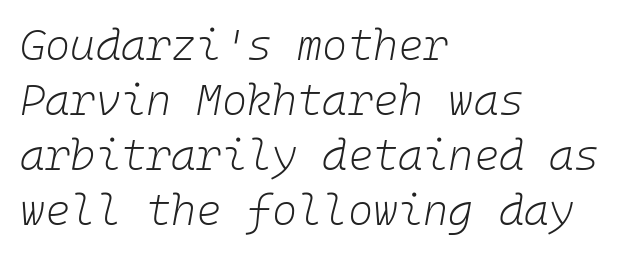
Q: Is the text bold? A: No.
Q: Is the text italic (slanted)? A: Yes, it leans right by about 10 degrees.
Q: Is the text underlined? A: No.
Q: How is the paragraph aligned? A: Left-aligned.
Q: Is the spacing between letters normal or unusually wide? A: Normal.
Q: Is the spacing between lines tight, normal or loose? A: Normal.
Q: Width (condensed, normal, or wide)? A: Normal.
Q: Stroke contrast? A: Low.
Q: x-height? A: Medium.
Q: Monospaced? A: Yes.
